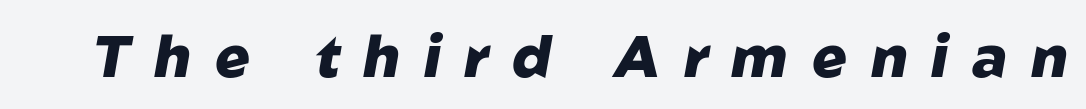
Plenty of ink on the page — the face is bold. The space directly below the letters is spotless. Look at the tracking — it's clearly loosened, letters drifting apart. The face used here is proportionally spaced, like ordinary book or web type. Notice how the stems are inclined rather than vertical — that's the hallmark of italics.
